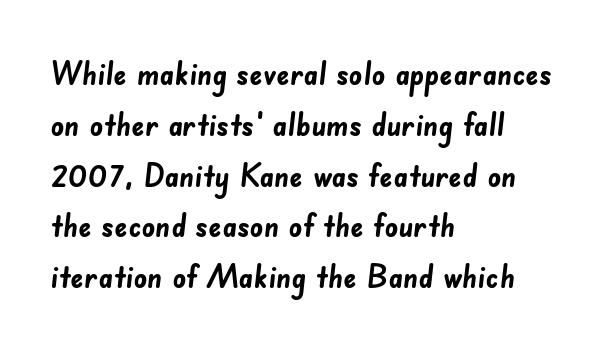
Q: Is the text bold? A: Yes.
Q: Is the typeface a serif or a sans-serif typeface? A: Sans-serif.
Q: Is the text underlined? A: No.
Q: How is the paragraph aligned? A: Left-aligned.
Q: Is the spacing between letters normal or unusually wide? A: Normal.
Q: Is the spacing between lines tight, normal or loose? A: Normal.
Q: Width (condensed, normal, or wide)? A: Normal.
Q: Stroke contrast? A: Low.
Q: x-height? A: Small.
Q: Monospaced? A: No.
